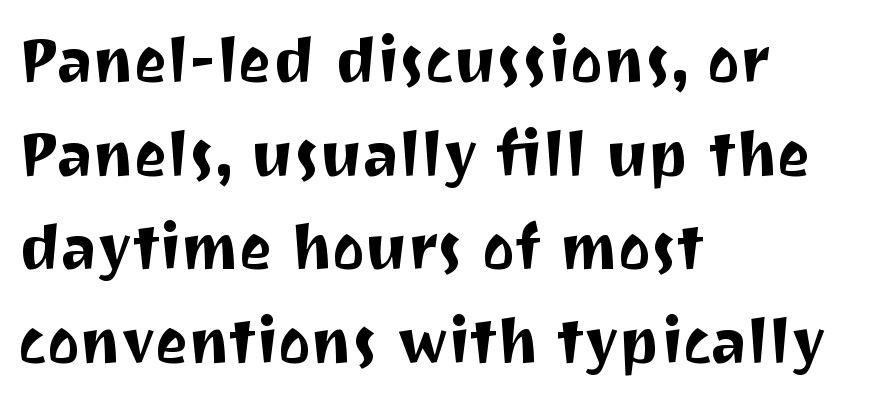
The image shows 62 px sans-serif type, upright; set left-aligned, normal line spacing (1.51x), normal letter spacing, not underlined; medium stroke contrast and a medium x-height.
